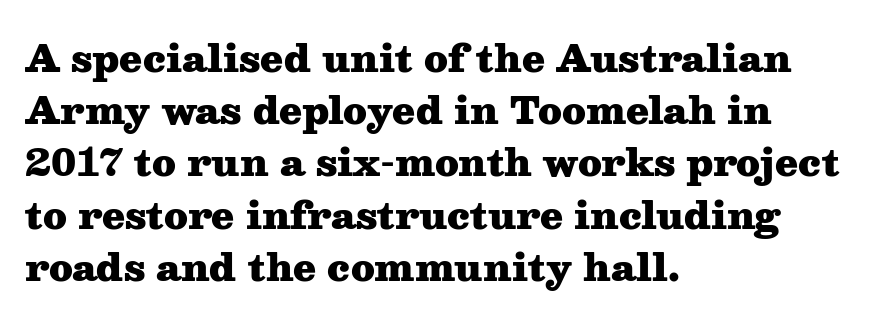
The image shows 37 px heavy, wide serif type, upright; set left-aligned, normal line spacing (1.41x), normal letter spacing, not underlined; medium stroke contrast and a medium x-height.
